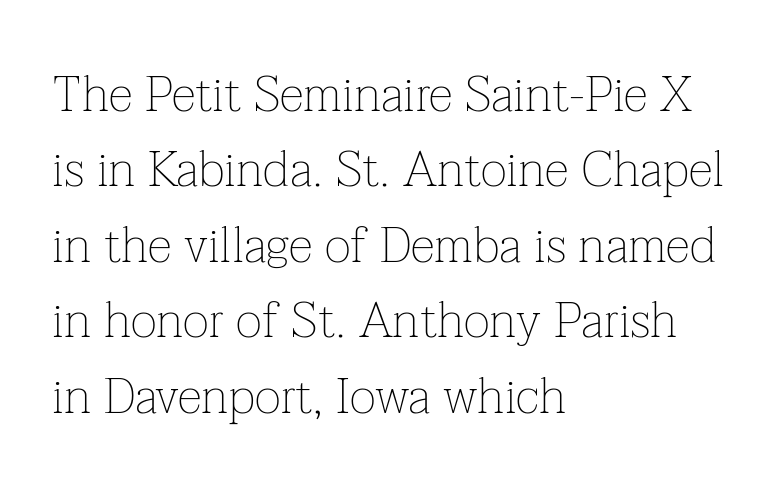
{"serif": "yes", "italic": "no", "bold": "no", "weight": "thin", "width": "normal", "stroke_contrast": "low", "x_height": "medium", "monospaced": "no", "underline": "no", "align": "left", "line_spacing": "normal", "line_spacing_ratio": 1.51, "letter_spacing": "normal", "letter_spacing_em": 0.0, "glyph_px": 50}
